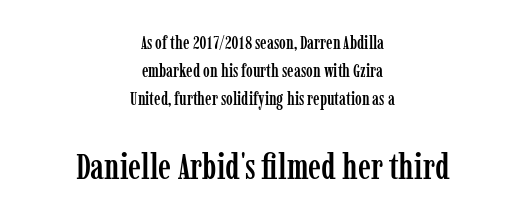
The image shows 36 px condensed serif type, upright; set centered, normal line spacing (1.56x), normal letter spacing, not underlined; the second (bottom) block is 2.0x larger; low stroke contrast and a medium x-height.
